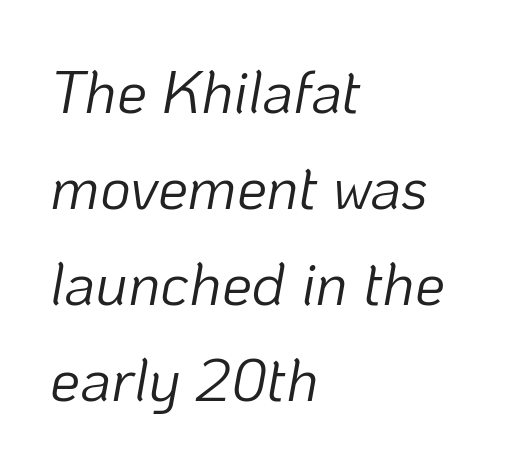
Q: Is the text bold? A: No.
Q: Is the text italic (slanted)? A: Yes, it leans right by about 10 degrees.
Q: Is the text underlined? A: No.
Q: How is the paragraph aligned? A: Left-aligned.
Q: Is the spacing between letters normal or unusually wide? A: Normal.
Q: Is the spacing between lines tight, normal or loose? A: Normal.
Q: Width (condensed, normal, or wide)? A: Normal.
Q: Stroke contrast? A: Low.
Q: x-height? A: Medium.
Q: Monospaced? A: No.
